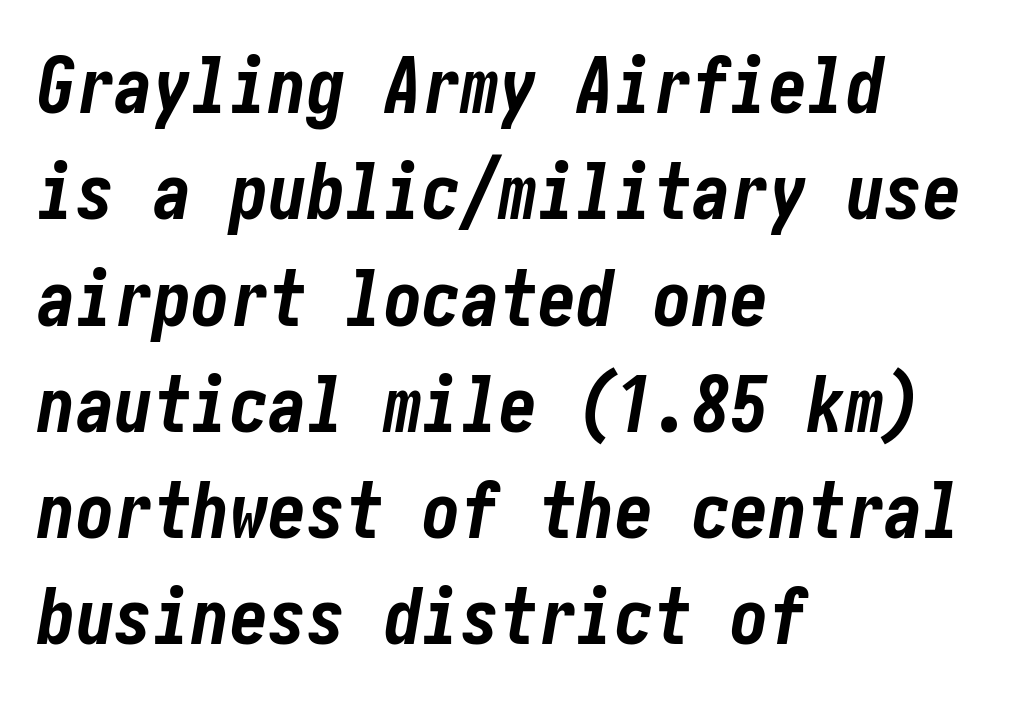
In terms of letterspacing, this is plain default setting. Characters are canted at an angle relative to the baseline's perpendicular. Left-aligned paragraph, ragged on the right. The rows are spaced the way most documents space them. The gap between lines stays unmarked.
